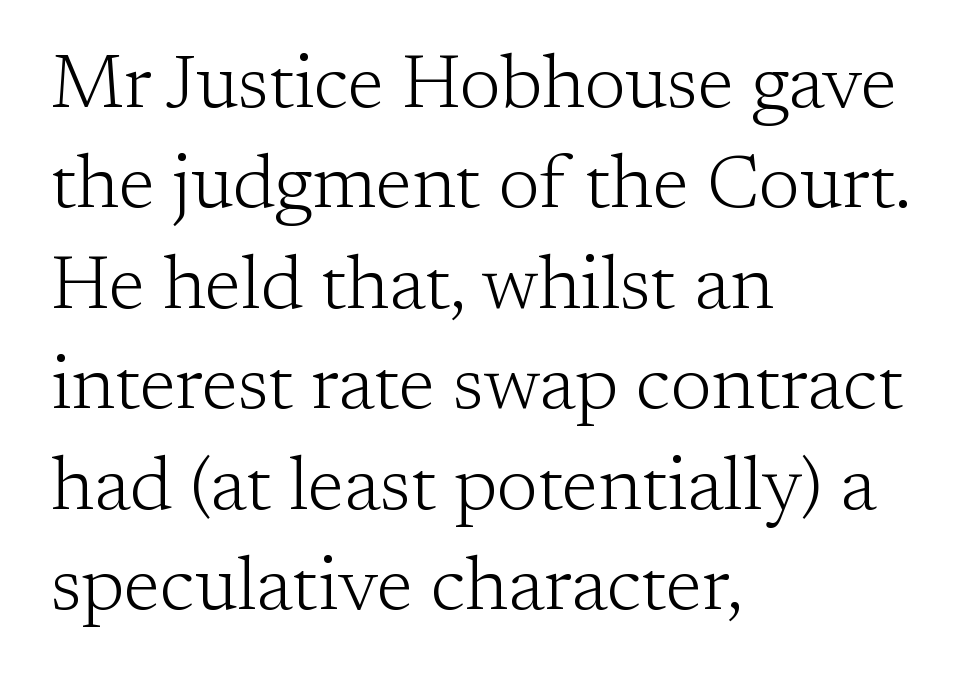
The rendering uses natural spacing where letterforms have individual widths. Is there much room between lines? A standard amount, neither cramped nor airy. These lines are set flush left with a ragged right edge. Designer's note — italics off, roman on.
